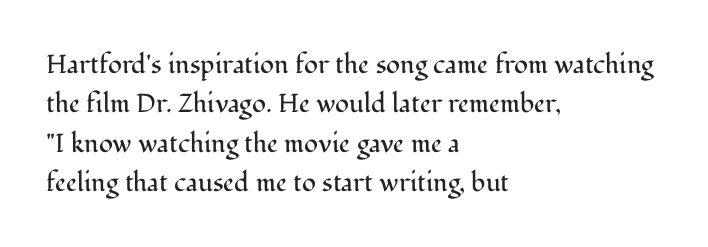
A typesetter would mark this as roman, not italic. Does the leading feel generous? No, just average. The typesetter chose a ragged-right arrangement here. The gaps between neighbouring characters are ordinary and unremarkable. Is this a heavy cut? Hardly; it is regular or lighter. The space directly below the letters is spotless.
